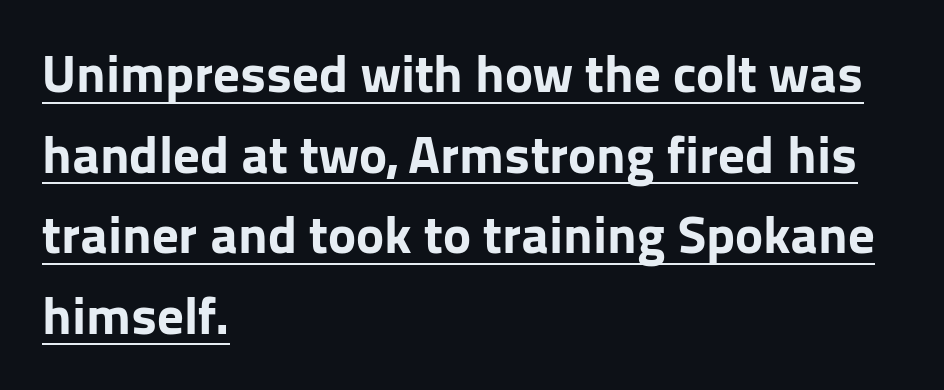
{"serif": "no", "italic": "no", "bold": "yes", "weight": "bold", "width": "normal", "stroke_contrast": "low", "x_height": "medium", "monospaced": "no", "underline": "yes", "align": "left", "line_spacing": "normal", "line_spacing_ratio": 1.52, "letter_spacing": "normal", "letter_spacing_em": 0.0, "glyph_px": 53}
